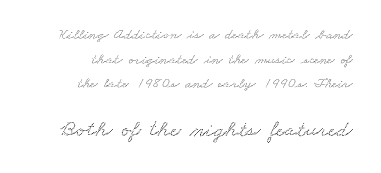
Q: Is the text underlined? A: No.
Q: How is the paragraph aligned? A: Right-aligned.
Q: Is the spacing between letters normal or unusually wide? A: Normal.
Q: Is the spacing between lines tight, normal or loose? A: Normal.
Q: Which block of text is set in a larger size, the first (top) or the second (bottom)? A: The second (bottom) one.
